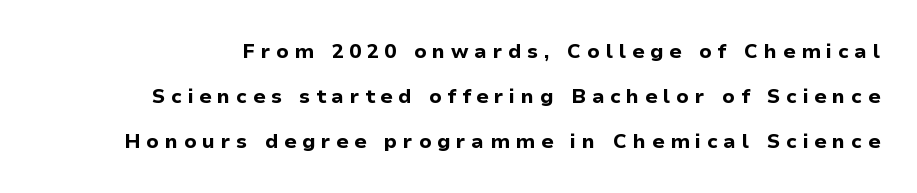
{"italic": "no", "bold": "yes", "underline": "no", "line_spacing": "loose", "line_spacing_ratio": 2.24, "letter_spacing": "wide", "letter_spacing_em": 0.28, "glyph_px": 20}
